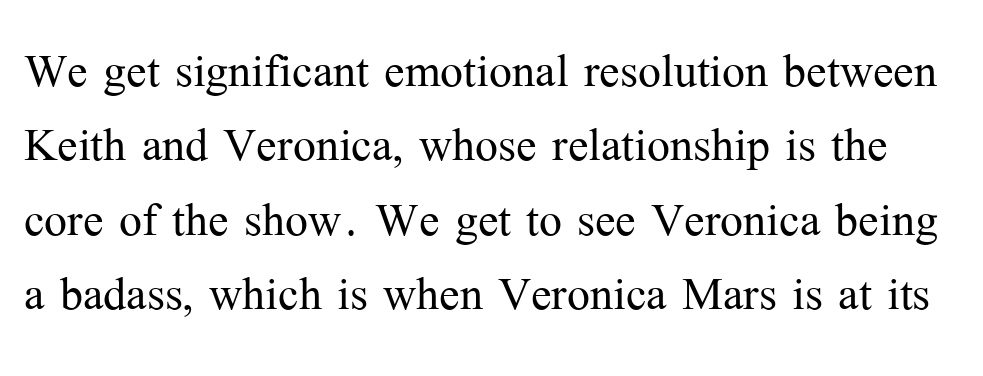
{"serif": "yes", "italic": "no", "bold": "no", "weight": "light", "width": "normal", "stroke_contrast": "medium", "x_height": "medium", "monospaced": "no", "underline": "no", "line_spacing_ratio": 1.22, "letter_spacing": "normal", "letter_spacing_em": 0.0, "glyph_px": 61}
